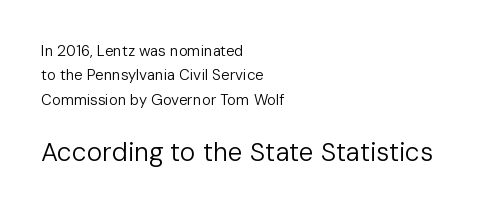
The image shows 26 px text type, upright; set left-aligned, normal line spacing (1.62x), normal letter spacing, not underlined; the second (bottom) block is 1.73x larger.
